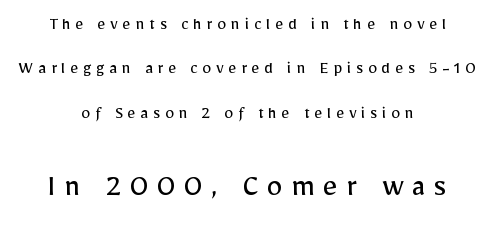
Q: Is the text bold? A: No.
Q: Is the text italic (slanted)? A: No, it is upright.
Q: Is the typeface a serif or a sans-serif typeface? A: Sans-serif.
Q: Is the text underlined? A: No.
Q: How is the paragraph aligned? A: Centered.
Q: Is the spacing between letters normal or unusually wide? A: Unusually wide.
Q: Is the spacing between lines tight, normal or loose? A: Loose.
Q: Which block of text is set in a larger size, the first (top) or the second (bottom)? A: The second (bottom) one.
Q: Width (condensed, normal, or wide)? A: Normal.
Q: Stroke contrast? A: Low.
Q: x-height? A: Medium.
Q: Monospaced? A: No.
